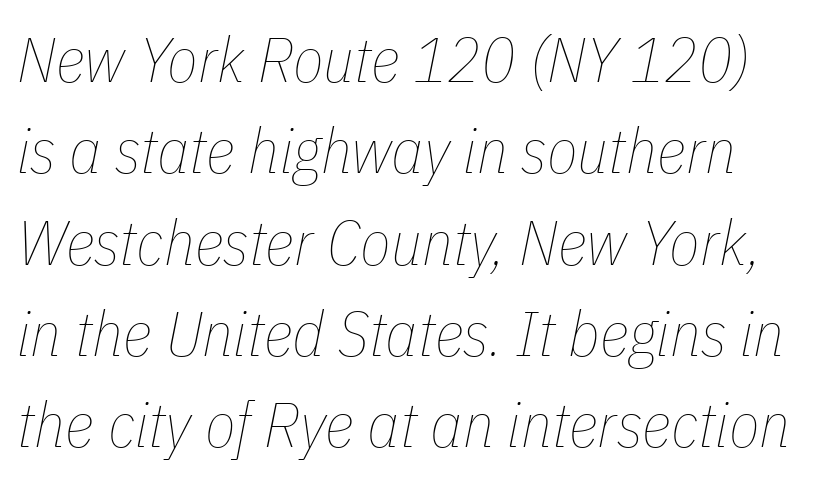
These lines sit exactly where default settings would place them. Between one letter and the next there's only the usual sliver of space. Letters rest on an invisible, unmarked baseline. The font's italic variant was chosen for this text.
